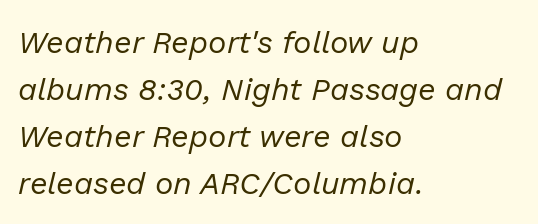
Q: Is the text bold? A: No.
Q: Is the text italic (slanted)? A: Yes, it leans right by about 13 degrees.
Q: Is the text underlined? A: No.
Q: How is the paragraph aligned? A: Left-aligned.
Q: Is the spacing between letters normal or unusually wide? A: Normal.
Q: Is the spacing between lines tight, normal or loose? A: Normal.
Q: Width (condensed, normal, or wide)? A: Normal.
Q: Stroke contrast? A: Low.
Q: x-height? A: Medium.
Q: Monospaced? A: No.
